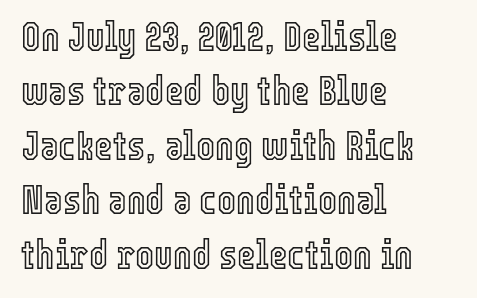
Each letter keeps its own natural width here, so spacing adapts to shape. How would I describe the line gaps? Plain and ordinary. The horizontal fit of the characters is conventional and even. If you drew a line through each stem, it would be perfectly vertical.
